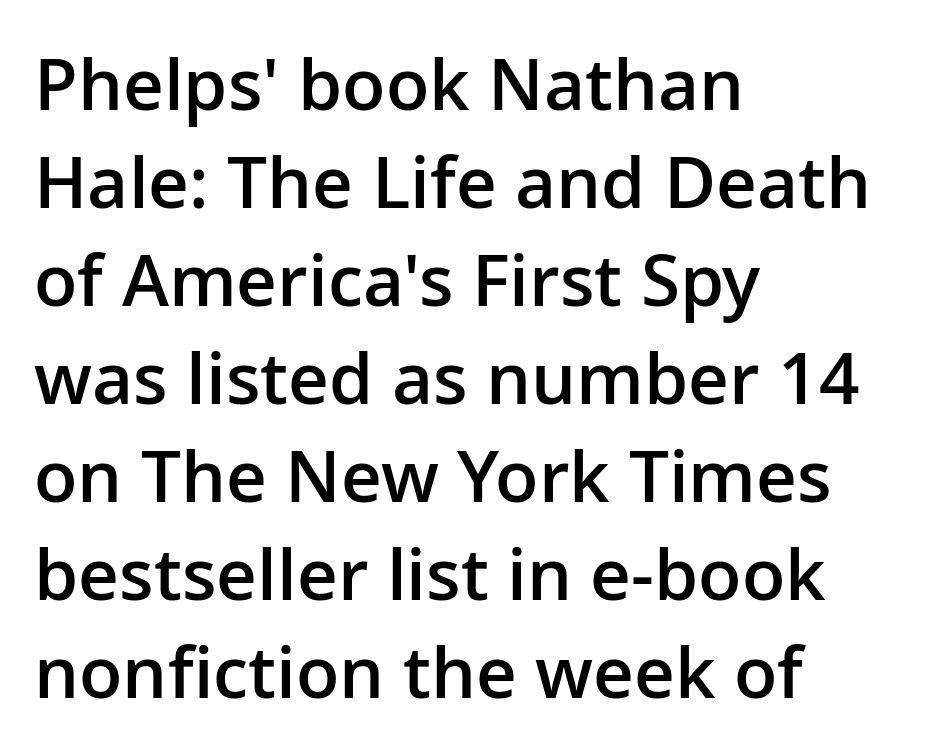
{"serif": "no", "italic": "no", "bold": "semi", "weight": "semibold", "width": "normal", "stroke_contrast": "low", "x_height": "medium", "monospaced": "no", "underline": "no", "align": "left", "line_spacing": "normal", "line_spacing_ratio": 1.38, "letter_spacing": "normal", "letter_spacing_em": 0.0, "glyph_px": 71}
